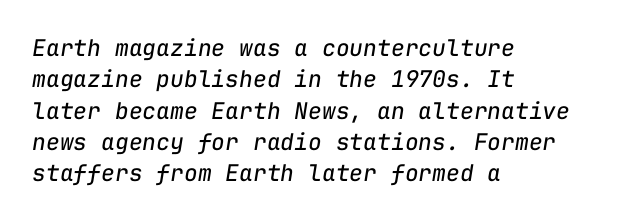
Students, note that the glyphs here touch the page at normal intervals. Compared with a centered layout, this one pins lines to the left instead. No letter is thick-stroked: the sample isn't bold. Compared with ordinary roman type, these characters are visibly tilted.
